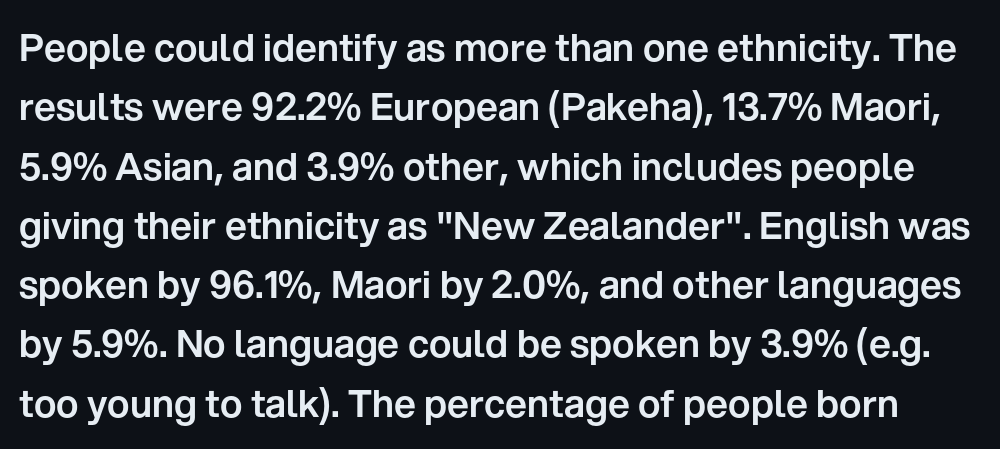
Q: Is the text italic (slanted)? A: No, it is upright.
Q: Is the typeface a serif or a sans-serif typeface? A: Sans-serif.
Q: Is the text underlined? A: No.
Q: Is the spacing between letters normal or unusually wide? A: Normal.
Q: Is the spacing between lines tight, normal or loose? A: Normal.
Q: Width (condensed, normal, or wide)? A: Normal.
Q: Stroke contrast? A: Low.
Q: x-height? A: Medium.
Q: Monospaced? A: No.
